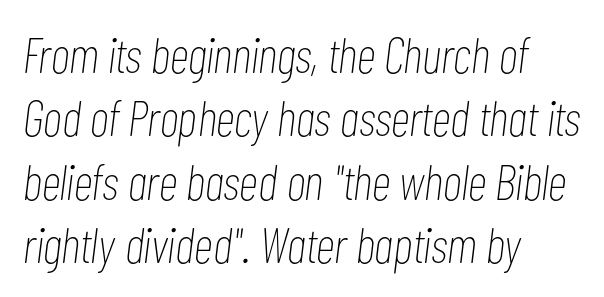
The area under the type is left untouched. Whoever set this chose a conventional vertical rhythm. Varying glyph widths throughout — classic text-font behaviour. Heft: none added — not bold.
